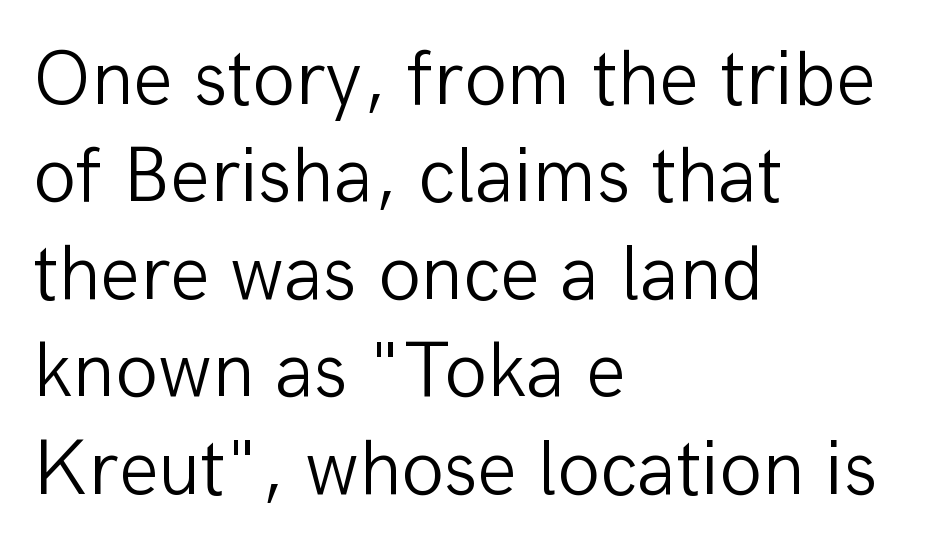
Q: Is the text bold? A: No.
Q: Is the text italic (slanted)? A: No, it is upright.
Q: Is the typeface a serif or a sans-serif typeface? A: Sans-serif.
Q: Is the text underlined? A: No.
Q: How is the paragraph aligned? A: Left-aligned.
Q: Is the spacing between letters normal or unusually wide? A: Normal.
Q: Is the spacing between lines tight, normal or loose? A: Normal.
Q: Width (condensed, normal, or wide)? A: Normal.
Q: Stroke contrast? A: Low.
Q: x-height? A: Medium.
Q: Monospaced? A: No.
